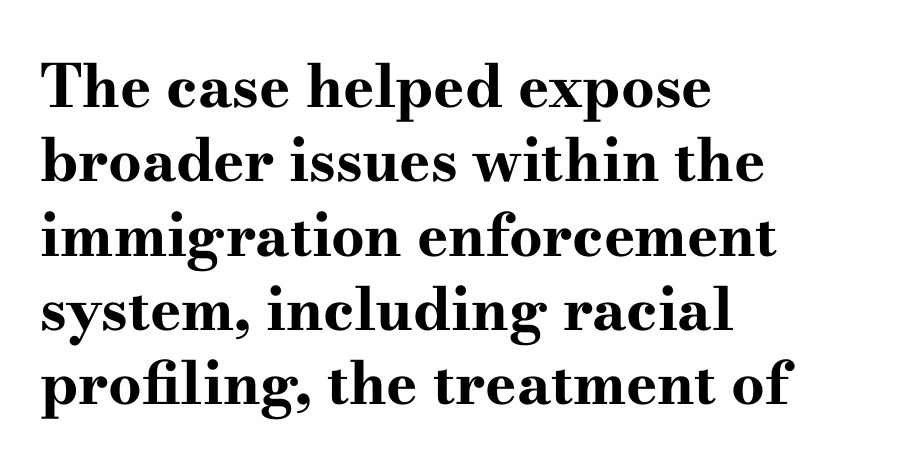
{"serif": "yes", "italic": "no", "bold": "yes", "weight": "bold", "width": "wide", "stroke_contrast": "high", "x_height": "small", "monospaced": "no", "underline": "no", "align": "left", "line_spacing": "normal", "line_spacing_ratio": 1.26, "letter_spacing": "normal", "letter_spacing_em": 0.0, "glyph_px": 59}
